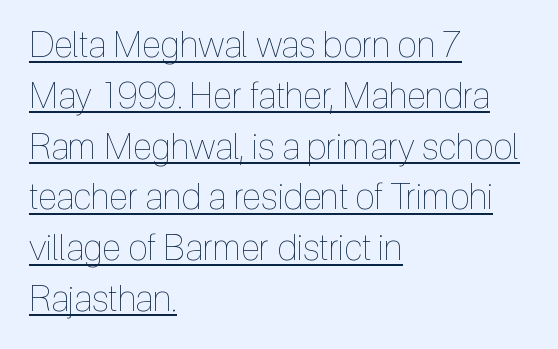
What decoration does the sample have? An underline. The passage shown stacks its lines at a standard gap. Nothing heavy about these letters — not bold at all. When letters stand straight like this, we call the style roman or upright.
